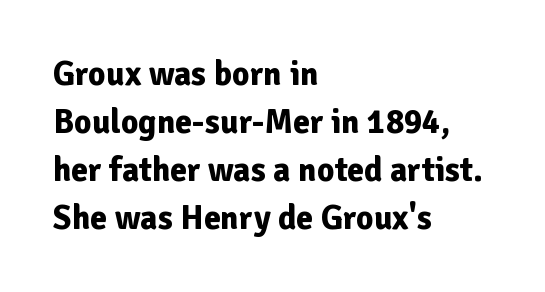
Q: Is the text bold? A: Yes.
Q: Is the text italic (slanted)? A: No, it is upright.
Q: Is the typeface a serif or a sans-serif typeface? A: Sans-serif.
Q: Is the text underlined? A: No.
Q: How is the paragraph aligned? A: Left-aligned.
Q: Is the spacing between letters normal or unusually wide? A: Normal.
Q: Is the spacing between lines tight, normal or loose? A: Normal.
Q: Width (condensed, normal, or wide)? A: Normal.
Q: Stroke contrast? A: Low.
Q: x-height? A: Medium.
Q: Monospaced? A: No.
